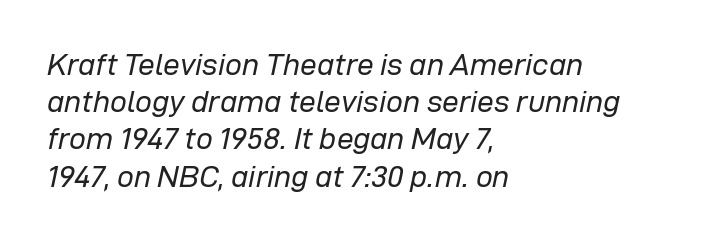
The typesetter chose a ragged-right arrangement here. The passage shown has conventional tracking throughout. Looks like regular typesetting: each glyph gets only the width it needs. If you drew a line through each stem, it would be angled. Has an underline been added? It has not. The weight would be labelled regular, book, light, or lighter still.
